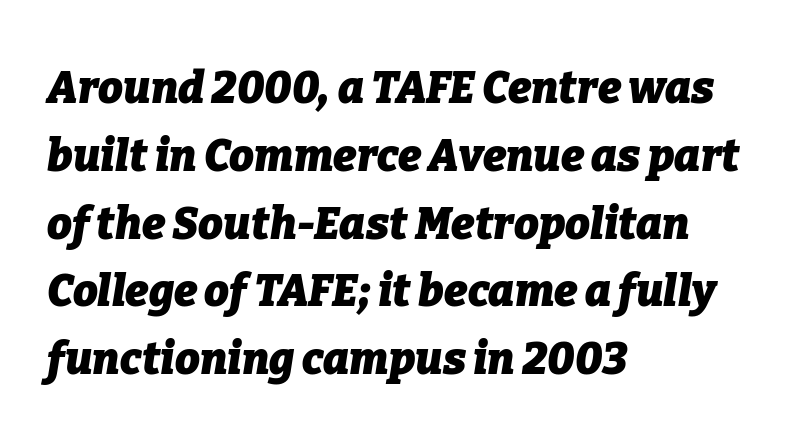
Q: Is the text bold? A: Yes.
Q: Is the text italic (slanted)? A: Yes, it leans right by about 9 degrees.
Q: Is the text underlined? A: No.
Q: How is the paragraph aligned? A: Left-aligned.
Q: Is the spacing between letters normal or unusually wide? A: Normal.
Q: Is the spacing between lines tight, normal or loose? A: Normal.
Q: Width (condensed, normal, or wide)? A: Normal.
Q: Stroke contrast? A: Low.
Q: x-height? A: Medium.
Q: Monospaced? A: No.
